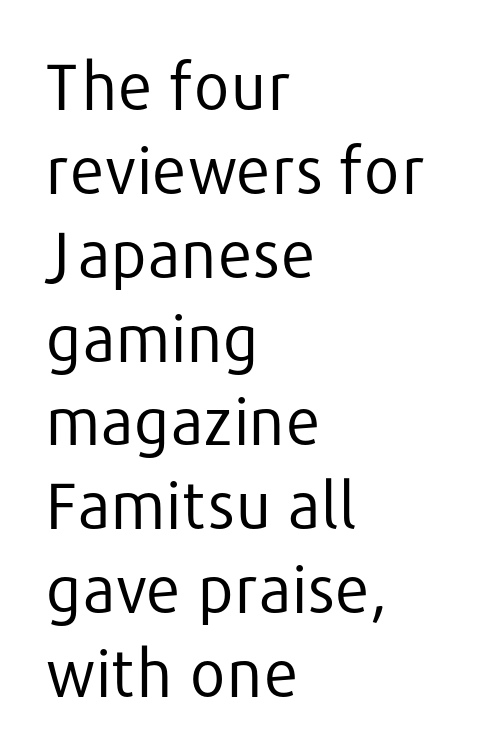
The image shows 64 px regular-weight sans-serif type, upright; set left-aligned, normal line spacing (1.31x), normal letter spacing, not underlined; low stroke contrast and a medium x-height.
